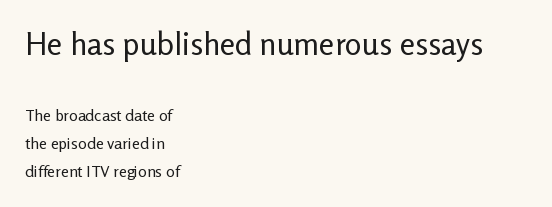
Q: Is the text bold? A: No.
Q: Is the text italic (slanted)? A: No, it is upright.
Q: Is the typeface a serif or a sans-serif typeface? A: Sans-serif.
Q: Is the text underlined? A: No.
Q: How is the paragraph aligned? A: Left-aligned.
Q: Is the spacing between letters normal or unusually wide? A: Normal.
Q: Which block of text is set in a larger size, the first (top) or the second (bottom)? A: The first (top) one.
Q: Width (condensed, normal, or wide)? A: Normal.
Q: Stroke contrast? A: Low.
Q: x-height? A: Medium.
Q: Monospaced? A: No.
